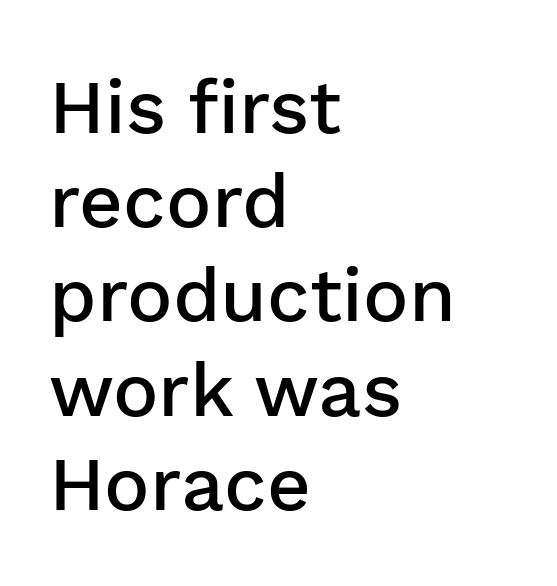
Q: Is the text bold? A: Semi-bold.
Q: Is the text italic (slanted)? A: No, it is upright.
Q: Is the typeface a serif or a sans-serif typeface? A: Sans-serif.
Q: Is the text underlined? A: No.
Q: How is the paragraph aligned? A: Left-aligned.
Q: Is the spacing between letters normal or unusually wide? A: Normal.
Q: Width (condensed, normal, or wide)? A: Normal.
Q: Stroke contrast? A: Low.
Q: x-height? A: Medium.
Q: Monospaced? A: No.
